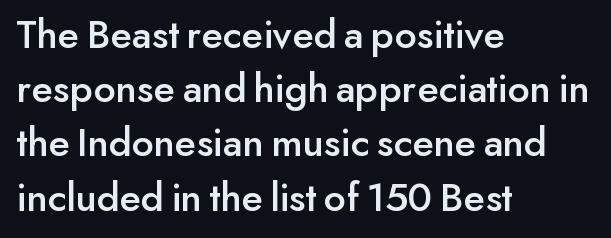
Q: Is the text italic (slanted)? A: No, it is upright.
Q: Is the typeface a serif or a sans-serif typeface? A: Sans-serif.
Q: Is the text underlined? A: No.
Q: How is the paragraph aligned? A: Left-aligned.
Q: Is the spacing between letters normal or unusually wide? A: Normal.
Q: Is the spacing between lines tight, normal or loose? A: Normal.
Q: Width (condensed, normal, or wide)? A: Normal.
Q: Stroke contrast? A: Low.
Q: x-height? A: Small.
Q: Monospaced? A: No.
